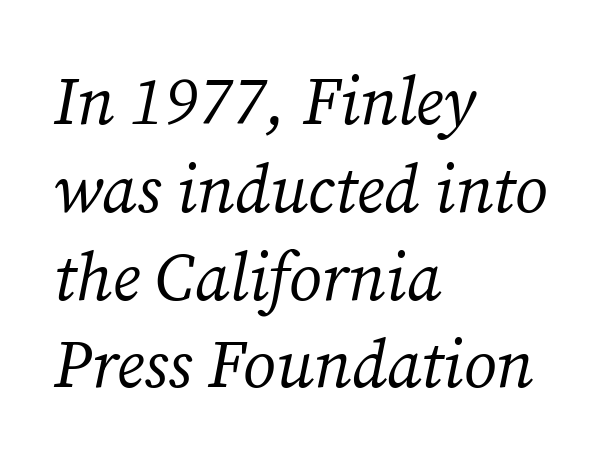
Q: Is the text bold? A: No.
Q: Is the text italic (slanted)? A: Yes, it leans right by about 12 degrees.
Q: Is the typeface a serif or a sans-serif typeface? A: Serif.
Q: Is the text underlined? A: No.
Q: How is the paragraph aligned? A: Left-aligned.
Q: Is the spacing between letters normal or unusually wide? A: Normal.
Q: Is the spacing between lines tight, normal or loose? A: Normal.
Q: Width (condensed, normal, or wide)? A: Normal.
Q: Stroke contrast? A: Medium.
Q: x-height? A: Medium.
Q: Monospaced? A: No.
